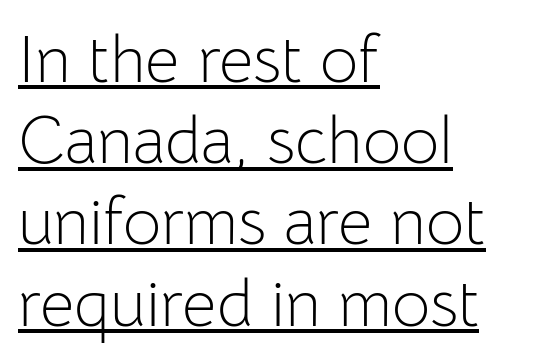
Here the designer chose a conventional face with non-uniform glyph widths. Which margin do the lines hug? The left one — the right edge is uneven. Typographically, this falls in the sans-serif category. This is not heavy type; no bold has been used. A typesetter would call this zero additional tracking. The sample's only ornament is a line tracing under the words.
